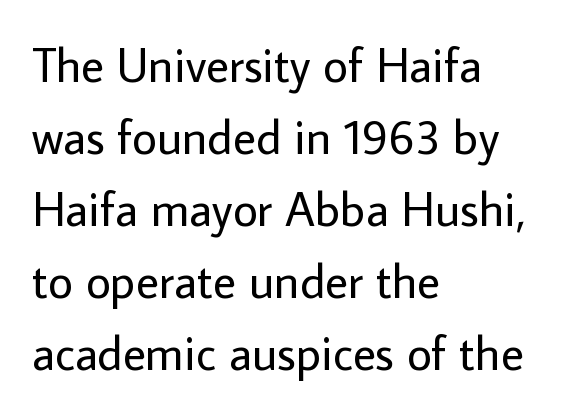
This rendering uses left alignment, leaving the right contour irregular. Nothing unusual about the tracking: characters are spaced as the font intends. The typeface has the unassuming heft of standard copy or less. Is this a sans? Yes — the strokes have no serifs. Spacing verdict: proportional, widths tailored to each character. Vertically, the passage feels balanced, rows spaced as you'd expect.
